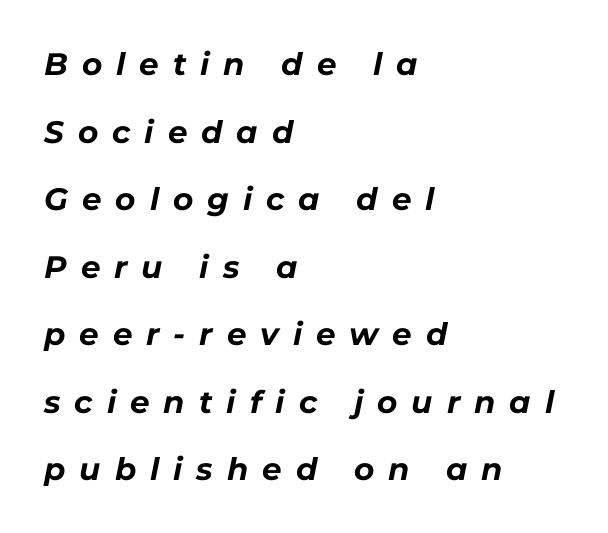
The image shows 31 px bold type, italic (leaning right); set left-aligned, loose line spacing (2.18x), unusually wide letter spacing (+0.45 em), not underlined; low stroke contrast and a medium x-height.
